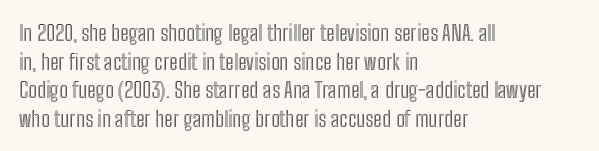
{"italic": "no", "underline": "no", "align": "left", "line_spacing": "normal", "line_spacing_ratio": 1.3, "letter_spacing": "normal", "letter_spacing_em": 0.0, "glyph_px": 22}
